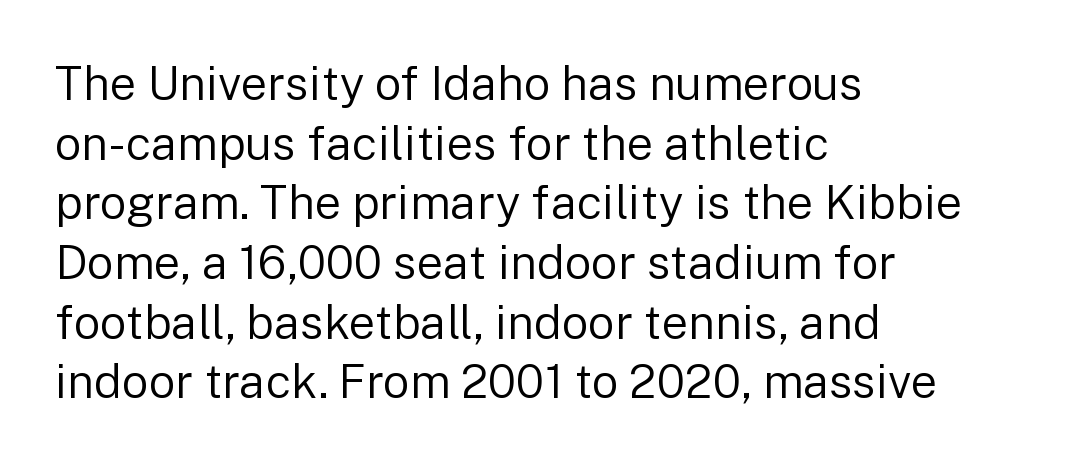
{"serif": "no", "italic": "no", "bold": "no", "weight": "regular", "width": "normal", "stroke_contrast": "low", "x_height": "medium", "monospaced": "no", "underline": "no", "align": "left", "line_spacing": "normal", "line_spacing_ratio": 1.27, "letter_spacing": "normal", "letter_spacing_em": 0.0, "glyph_px": 47}
